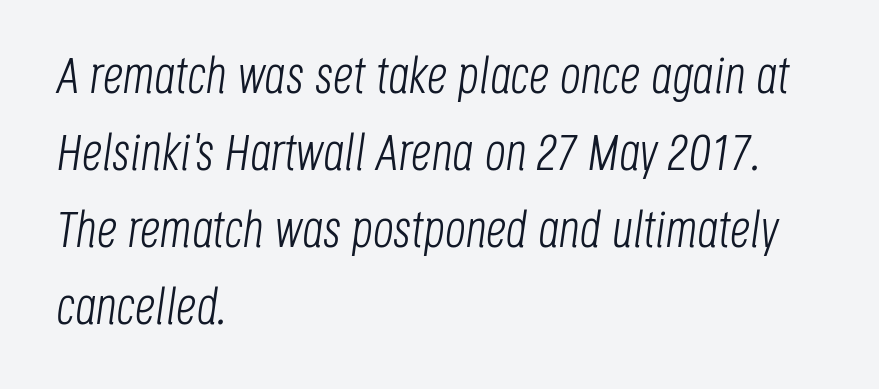
Q: Is the text bold? A: No.
Q: Is the text italic (slanted)? A: Yes, it leans right by about 8 degrees.
Q: Is the text underlined? A: No.
Q: How is the paragraph aligned? A: Left-aligned.
Q: Is the spacing between letters normal or unusually wide? A: Normal.
Q: Is the spacing between lines tight, normal or loose? A: Normal.
Q: Width (condensed, normal, or wide)? A: Condensed.
Q: Stroke contrast? A: Low.
Q: x-height? A: Large.
Q: Monospaced? A: No.
